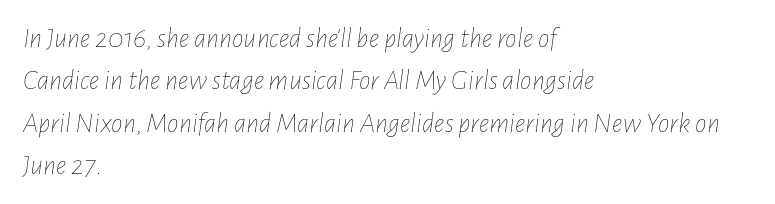
Q: Is the text bold? A: No.
Q: Is the text italic (slanted)? A: Yes, it leans right by about 7 degrees.
Q: Is the text underlined? A: No.
Q: How is the paragraph aligned? A: Left-aligned.
Q: Is the spacing between letters normal or unusually wide? A: Normal.
Q: Is the spacing between lines tight, normal or loose? A: Normal.
Q: Width (condensed, normal, or wide)? A: Condensed.
Q: Stroke contrast? A: Low.
Q: x-height? A: Medium.
Q: Monospaced? A: No.
